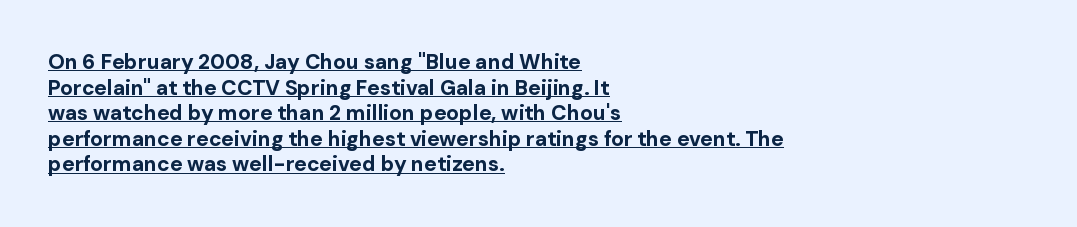
Caption: bold face, heavy strokes. Tracking here is standard; glyphs follow each other at the usual distance. The letters stand straight up with perfectly vertical stems. Caption: lettering with a line underneath. Casual observation: everything's shoved over to the left.
